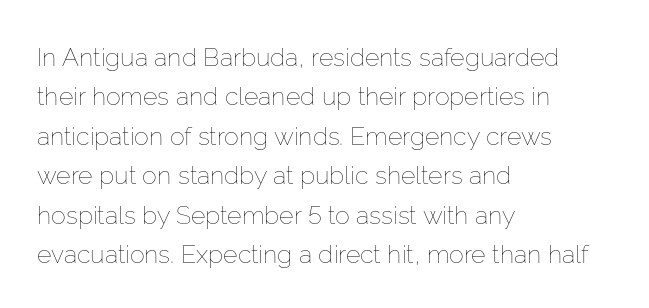
{"italic": "no", "bold": "no", "underline": "no", "align": "left", "line_spacing": "normal", "line_spacing_ratio": 1.58, "letter_spacing": "normal", "letter_spacing_em": 0.0, "glyph_px": 25}
